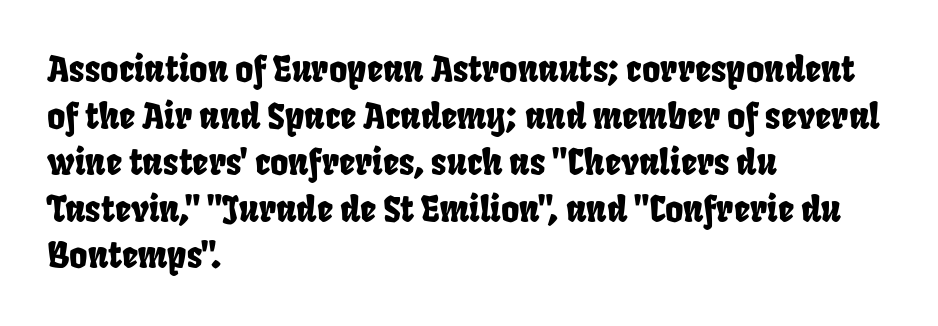
A typesetter would call this leading conventional body-copy spacing. Is the letter spacing exaggerated? No — it looks like the ordinary default. These lines are set flush left with a ragged right edge. Unmarked baselines from the first word to the last. The passage shown is typeset with a sans-serif family.
